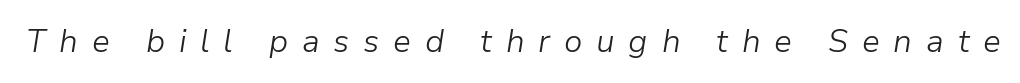
The image shows 32 px light type, italic (leaning right); set unusually wide letter spacing (+0.43 em), not underlined; low stroke contrast and a medium x-height.
